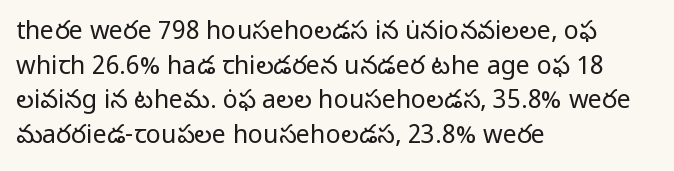
The letters stand straight up with perfectly vertical stems. The typesetter chose a ragged-right arrangement here. What's the leading like? Ordinary, nothing unusual. Nothing unusual about the tracking: characters are spaced as the font intends. Is the stroke heavy? The answer is a plain regular-or-lighter.
